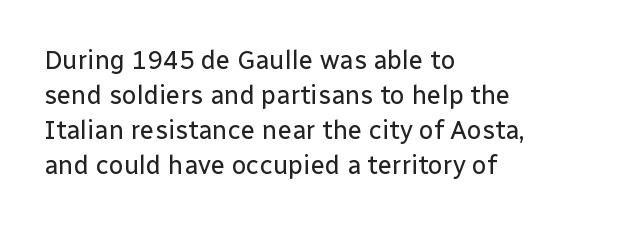
The image shows 26 px text type, upright; set left-aligned, normal line spacing (1.34x), normal letter spacing, not underlined.
